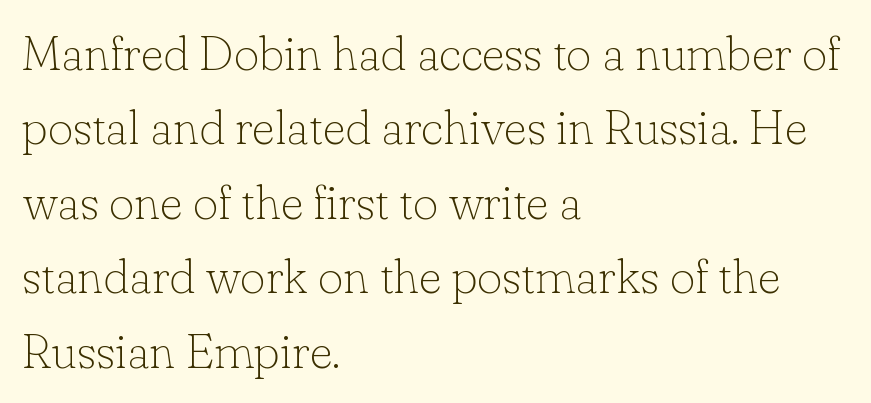
Q: Is the text bold? A: No.
Q: Is the text italic (slanted)? A: No, it is upright.
Q: Is the typeface a serif or a sans-serif typeface? A: Serif.
Q: Is the text underlined? A: No.
Q: How is the paragraph aligned? A: Left-aligned.
Q: Is the spacing between letters normal or unusually wide? A: Normal.
Q: Is the spacing between lines tight, normal or loose? A: Normal.
Q: Width (condensed, normal, or wide)? A: Normal.
Q: Stroke contrast? A: Low.
Q: x-height? A: Small.
Q: Monospaced? A: No.
